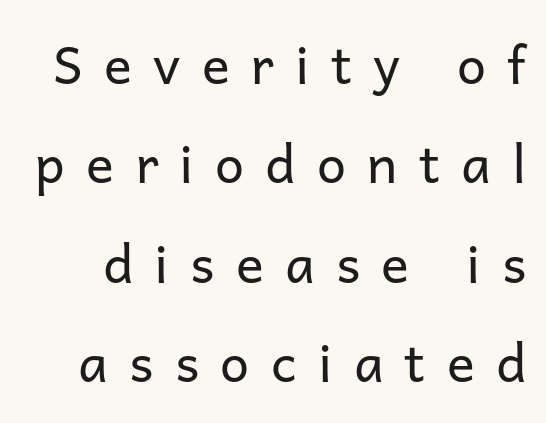
What stands out about the letter spacing? Its width — letters are far apart. A light-to-regular cut is what we see here. This rendering employs a face without finishing strokes, i.e., a sans-serif. The specimen omits any rule beneath the text block's lines.
